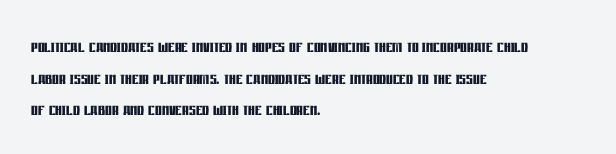
{"italic": "no", "bold": "yes", "underline": "no", "align": "left", "line_spacing": "normal", "line_spacing_ratio": 1.51, "letter_spacing": "normal", "letter_spacing_em": 0.0, "glyph_px": 21}
